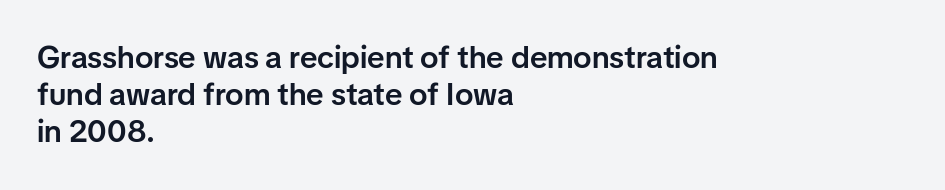
The image shows 31 px semibold sans-serif type, upright; set left-aligned, line spacing 1.2x, normal letter spacing, not underlined; low stroke contrast and a medium x-height.
